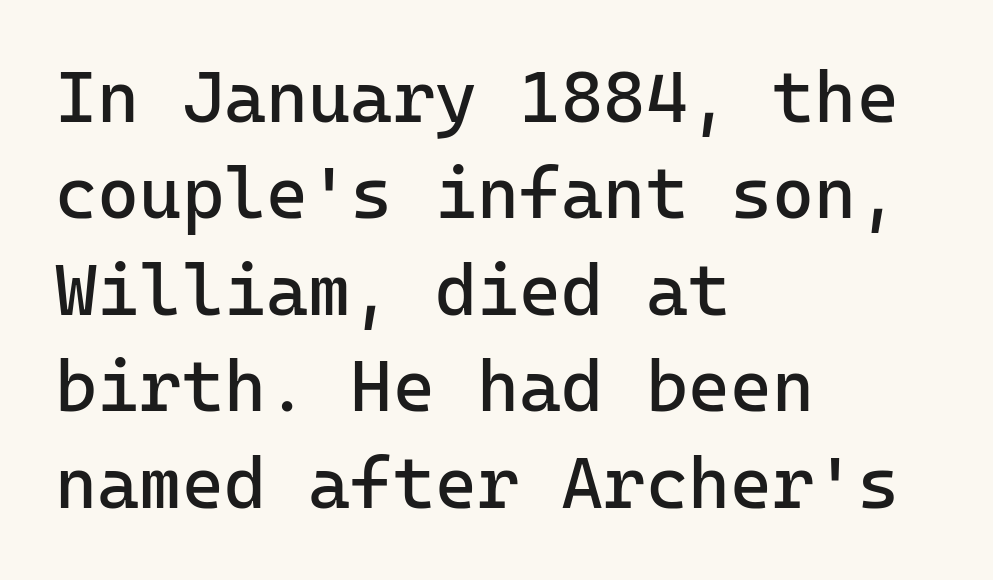
The font is comparable to plain body text, perhaps lighter. Every stem runs plumb, perpendicular to the baseline. Plain, unruled lines of type. To sum up the face: it is a sans, with no serifs. The gaps between neighbouring characters are ordinary and unremarkable. The block of text has a typical density, with ordinary space between rows.
